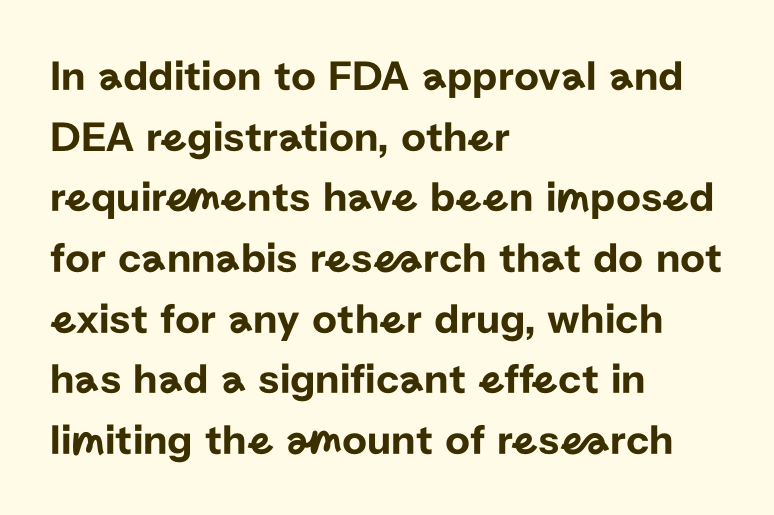
Q: Is the text italic (slanted)? A: No, it is upright.
Q: Is the typeface a serif or a sans-serif typeface? A: Sans-serif.
Q: Is the text underlined? A: No.
Q: How is the paragraph aligned? A: Left-aligned.
Q: Is the spacing between letters normal or unusually wide? A: Normal.
Q: Is the spacing between lines tight, normal or loose? A: Normal.
Q: Width (condensed, normal, or wide)? A: Normal.
Q: Stroke contrast? A: Low.
Q: x-height? A: Medium.
Q: Monospaced? A: No.
